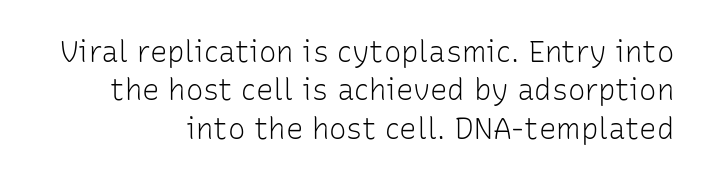
This is not heavy type; no bold has been used. The rendering uses a moderate line-height, typical for paragraphs. These lines are rendered in a variable-pitch font. Check the space under the baseline: it is left empty. Note: no serifs on the glyphs. In CSS terms this would be text-align: right.
